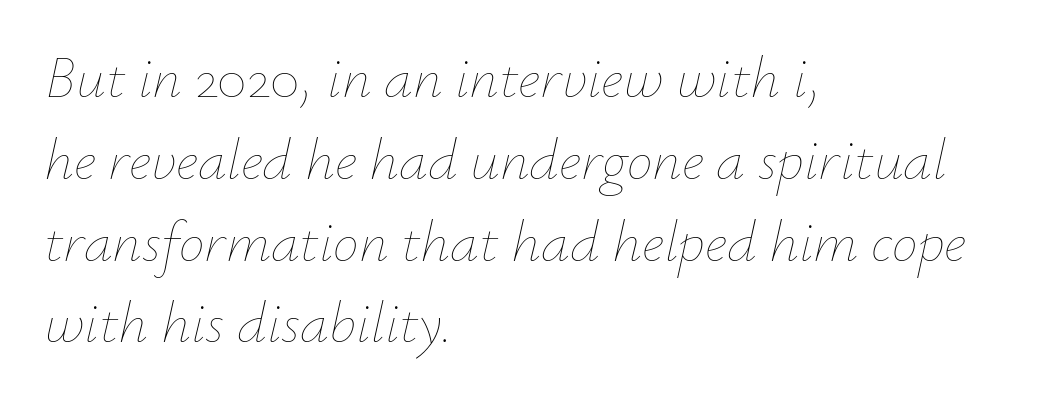
{"italic": "yes", "lean": "right", "slant_degrees": 12, "bold": "no", "weight": "thin", "width": "normal", "stroke_contrast": "low", "x_height": "small", "monospaced": "no", "underline": "no", "align": "left", "line_spacing": "normal", "line_spacing_ratio": 1.41, "letter_spacing": "normal", "letter_spacing_em": 0.0, "glyph_px": 58}
